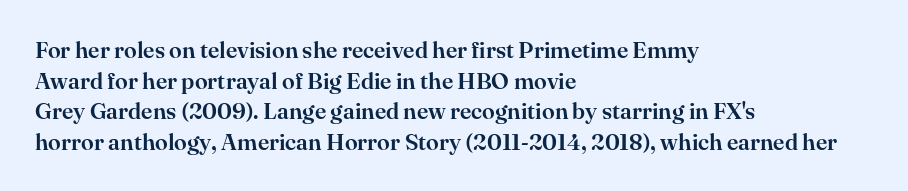
Q: Is the text italic (slanted)? A: No, it is upright.
Q: Is the text underlined? A: No.
Q: How is the paragraph aligned? A: Left-aligned.
Q: Is the spacing between letters normal or unusually wide? A: Normal.
Q: Is the spacing between lines tight, normal or loose? A: Normal.
